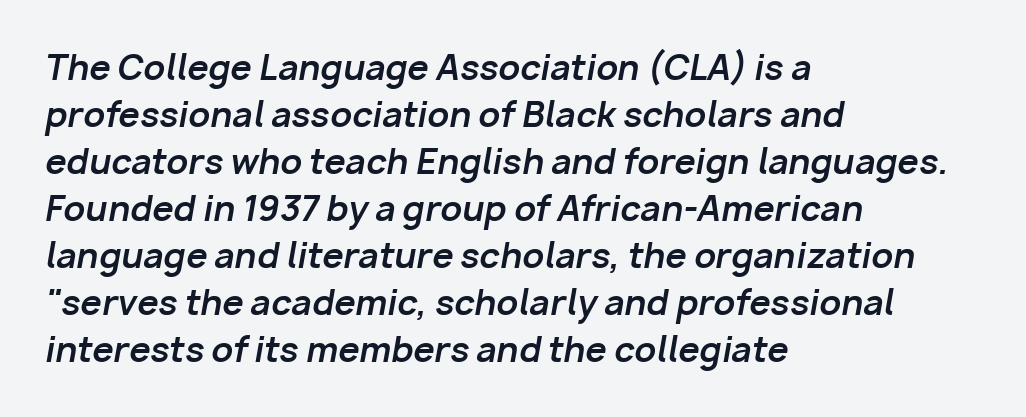
Q: Is the text bold? A: Yes.
Q: Is the text italic (slanted)? A: Yes, it leans right by about 10 degrees.
Q: Is the text underlined? A: No.
Q: How is the paragraph aligned? A: Left-aligned.
Q: Is the spacing between letters normal or unusually wide? A: Normal.
Q: Is the spacing between lines tight, normal or loose? A: Normal.
Q: Width (condensed, normal, or wide)? A: Normal.
Q: Stroke contrast? A: Low.
Q: x-height? A: Medium.
Q: Monospaced? A: No.
